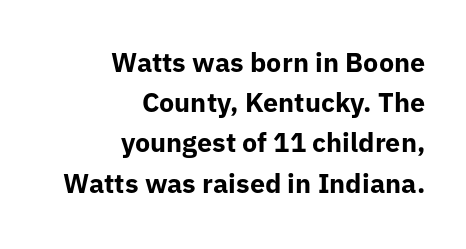
{"italic": "no", "bold": "yes", "underline": "no", "align": "right", "line_spacing": "normal", "line_spacing_ratio": 1.49, "letter_spacing": "normal", "letter_spacing_em": 0.0, "glyph_px": 27}
